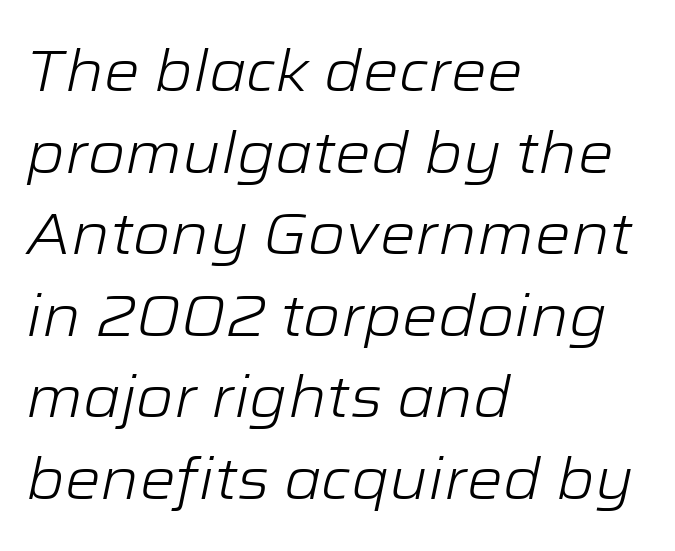
Q: Is the text bold? A: No.
Q: Is the text italic (slanted)? A: Yes, it leans right by about 12 degrees.
Q: Is the text underlined? A: No.
Q: How is the paragraph aligned? A: Left-aligned.
Q: Is the spacing between letters normal or unusually wide? A: Normal.
Q: Is the spacing between lines tight, normal or loose? A: Normal.
Q: Width (condensed, normal, or wide)? A: Wide.
Q: Stroke contrast? A: Low.
Q: x-height? A: Medium.
Q: Monospaced? A: No.
